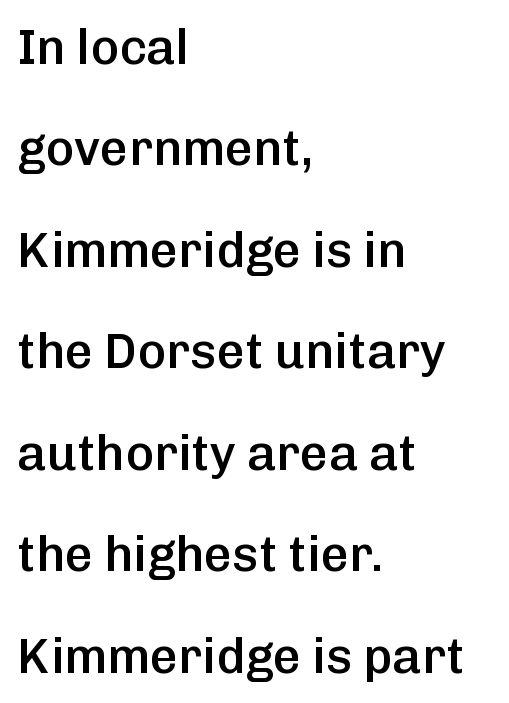
The image shows 49 px semibold sans-serif type, upright; set left-aligned, loose line spacing (2.07x), normal letter spacing, not underlined; low stroke contrast and a medium x-height.
